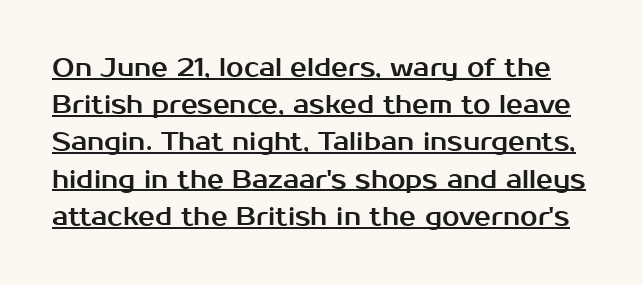
{"italic": "no", "underline": "yes", "line_spacing": "normal", "line_spacing_ratio": 1.49, "letter_spacing": "normal", "letter_spacing_em": 0.0, "glyph_px": 25}
